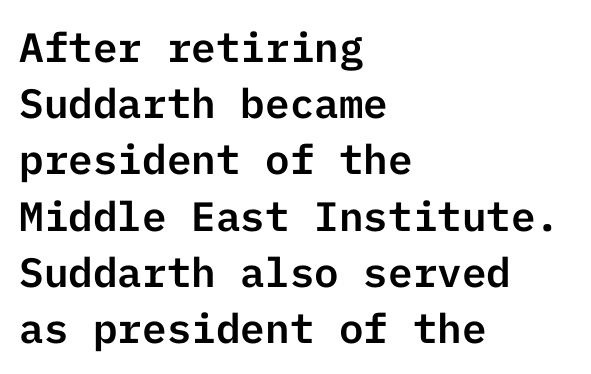
The image shows 41 px sans-serif type, upright; set left-aligned, normal line spacing (1.37x), normal letter spacing, not underlined; low stroke contrast and a medium x-height.
